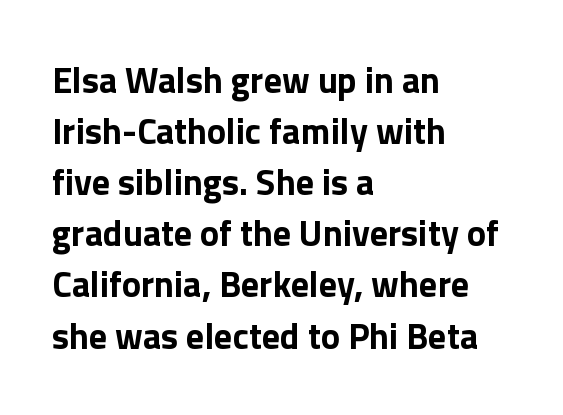
{"serif": "no", "italic": "no", "bold": "yes", "weight": "bold", "width": "normal", "stroke_contrast": "low", "x_height": "medium", "monospaced": "no", "underline": "no", "align": "left", "line_spacing": "normal", "line_spacing_ratio": 1.42, "letter_spacing": "normal", "letter_spacing_em": 0.0, "glyph_px": 36}
